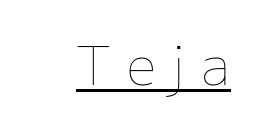
In designer terms, the underline attribute is active on this setting. Nope, not italic — everything's standing straight. Stroke thickness stays within the range of a standard reading face or lighter. The rendering uses natural spacing where letterforms have individual widths. Display-style spreading of the glyphs; the letterfit is very open.
